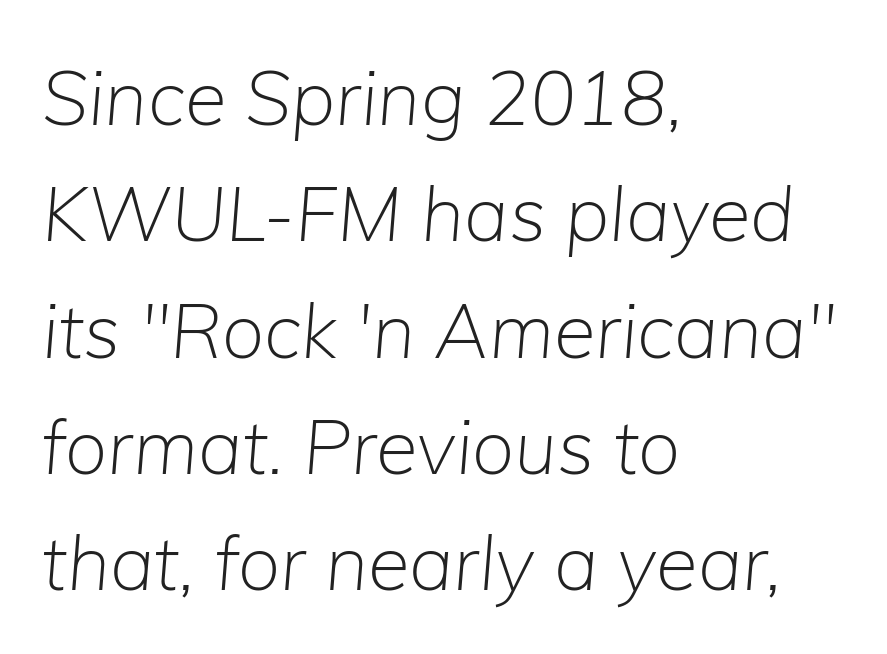
{"italic": "yes", "lean": "right", "slant_degrees": 5, "bold": "no", "weight": "light", "width": "normal", "stroke_contrast": "low", "x_height": "medium", "monospaced": "no", "underline": "no", "align": "left", "line_spacing": "normal", "line_spacing_ratio": 1.53, "letter_spacing": "normal", "letter_spacing_em": 0.0, "glyph_px": 76}
